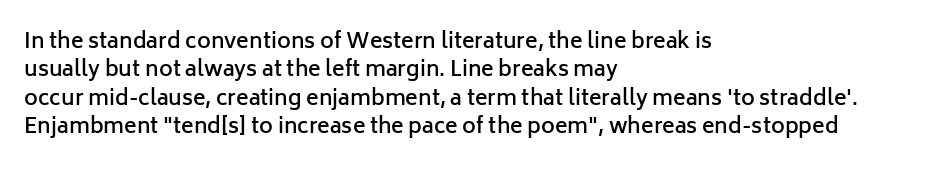
The image shows 21 px text type, upright; set left-aligned, normal line spacing (1.35x), normal letter spacing, not underlined.
